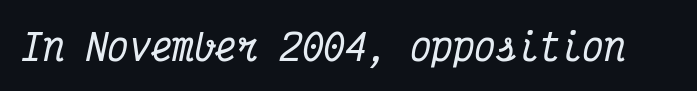
Looks like terminal output: every glyph gets an equal slot. This sample uses plain, unmodified letter spacing. Notice how the stems are inclined rather than vertical — that's the hallmark of italics. This rendering features lettering with no underline. The text was rendered using a seriffed face with decorative stroke endings.
